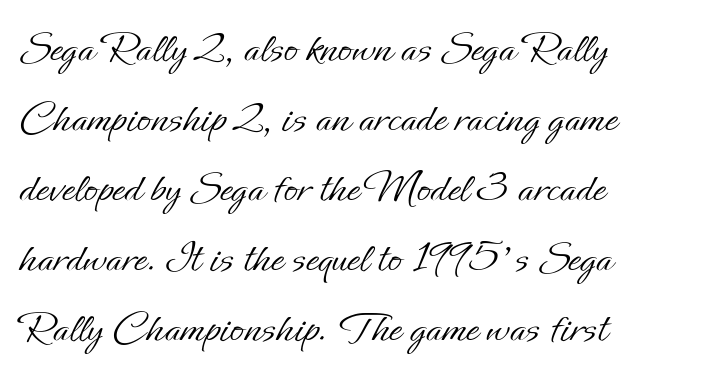
{"bold": "no", "weight": "light", "width": "normal", "stroke_contrast": "low", "x_height": "small", "monospaced": "no", "underline": "no", "align": "left", "line_spacing": "normal", "line_spacing_ratio": 1.52, "letter_spacing": "normal", "letter_spacing_em": 0.0, "glyph_px": 46}
